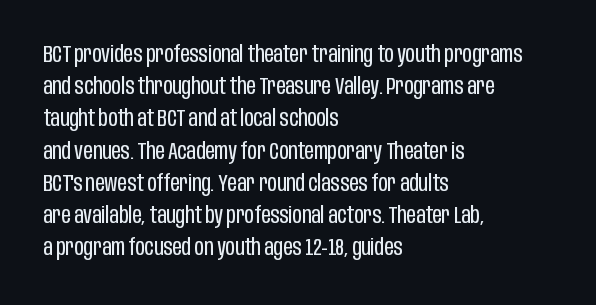
The image shows 23 px text type, upright; set left-aligned, normal line spacing (1.4x), normal letter spacing, not underlined.
